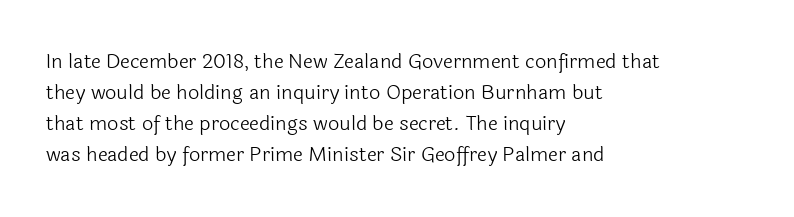
Q: Is the text bold? A: No.
Q: Is the text italic (slanted)? A: No, it is upright.
Q: Is the text underlined? A: No.
Q: How is the paragraph aligned? A: Left-aligned.
Q: Is the spacing between letters normal or unusually wide? A: Normal.
Q: Is the spacing between lines tight, normal or loose? A: Normal.
